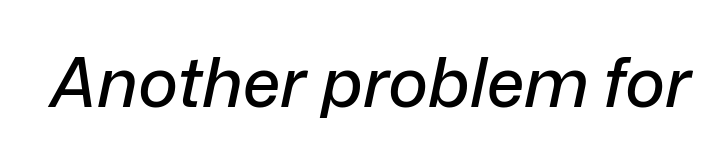
Each word holds together tightly as a unit, with standard inter-letter gaps. In terms of posture, this sample is oblique. Looks like regular typesetting: each glyph gets only the width it needs. Only glyphs here, with clear space below each row.
